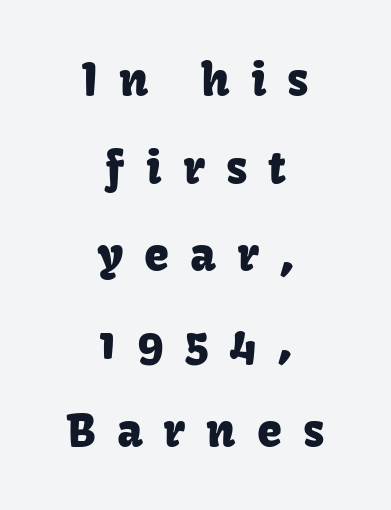
Q: Is the text italic (slanted)? A: No, it is upright.
Q: Is the typeface a serif or a sans-serif typeface? A: Sans-serif.
Q: Is the text underlined? A: No.
Q: How is the paragraph aligned? A: Centered.
Q: Is the spacing between letters normal or unusually wide? A: Unusually wide.
Q: Is the spacing between lines tight, normal or loose? A: Loose.
Q: Width (condensed, normal, or wide)? A: Normal.
Q: Stroke contrast? A: Low.
Q: x-height? A: Medium.
Q: Monospaced? A: No.
